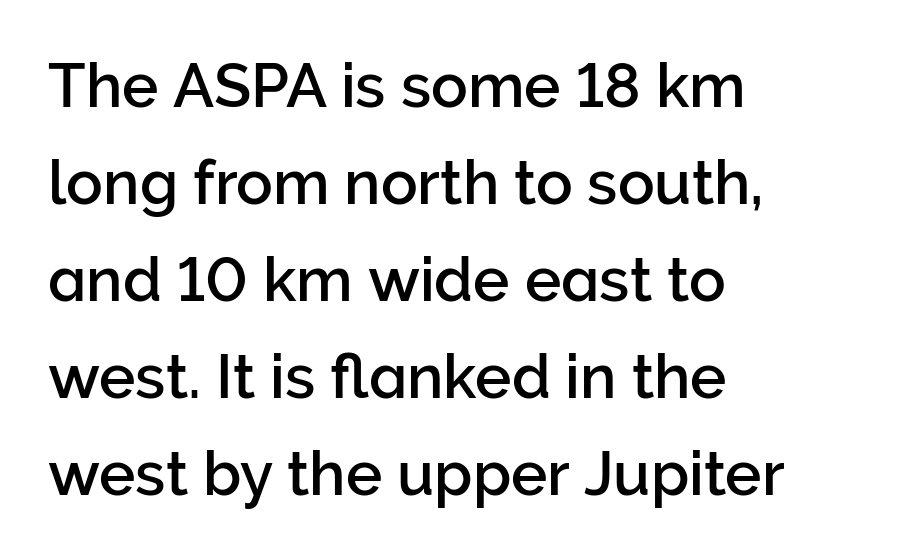
The image shows 61 px sans-serif type, upright; set left-aligned, normal line spacing (1.59x), normal letter spacing, not underlined; low stroke contrast and a medium x-height.
